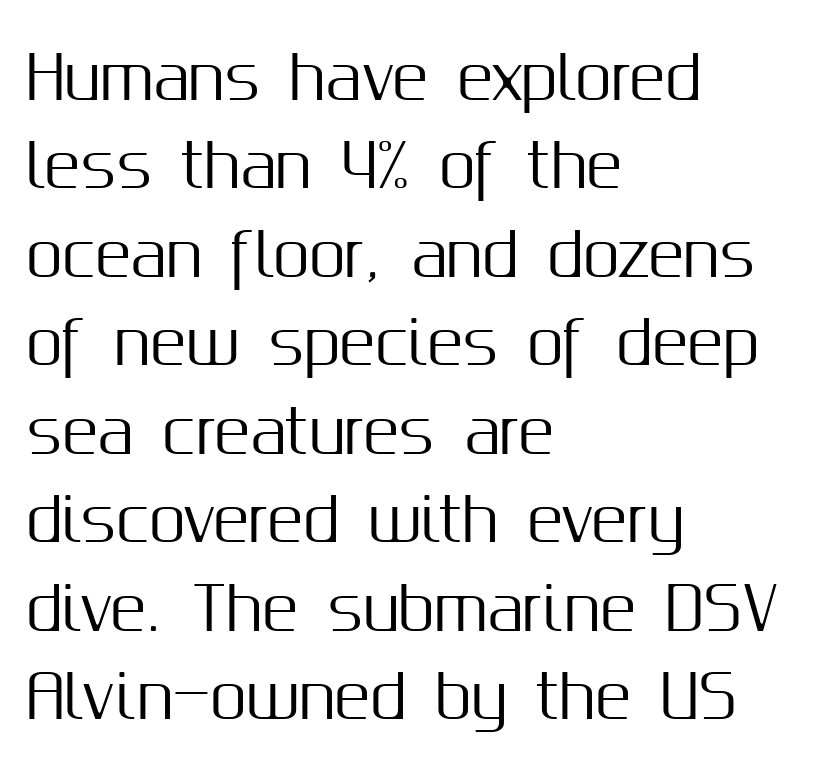
Leading: standard. Rule under the text: the space is simply empty. Observe the absence of serifs on each vertical stroke in this sample. A typesetter would mark this as roman, not italic.
